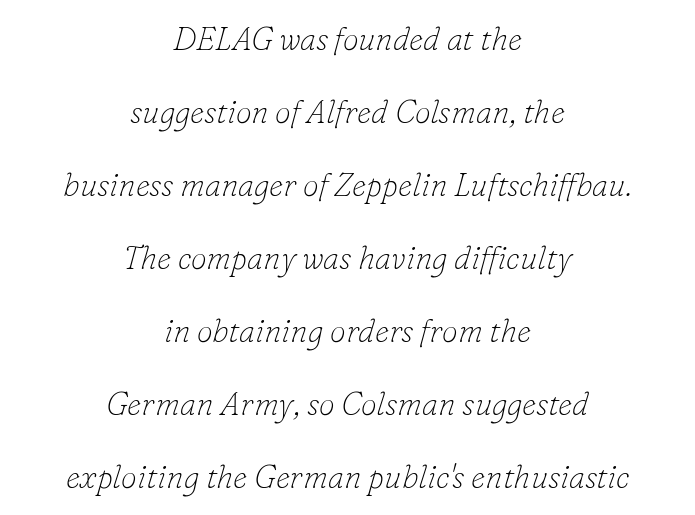
Anything drawn beneath the words? Only blank space. Notice the wide empty band between every row — that's loose leading. The weight would be labelled regular, book, light, or lighter still. Proportional: the letters do not fall into vertical columns.
